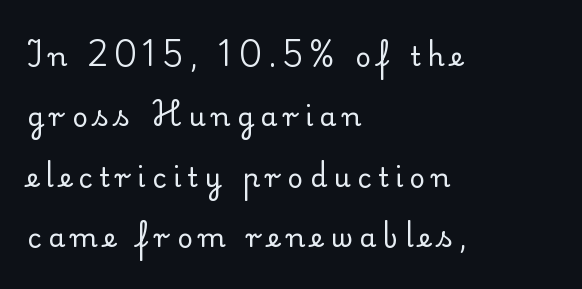
{"italic": "no", "bold": "no", "underline": "no", "align": "left", "line_spacing": "loose", "line_spacing_ratio": 2.24, "letter_spacing": "wide", "letter_spacing_em": 0.24, "glyph_px": 27}
